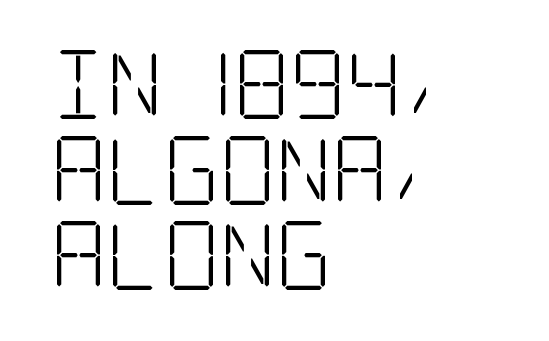
Short note: letters normally spaced. The string is rendered with underlining switched off. Note: serifs present on the glyphs. This is roman type, the default non-slanted kind. The rag falls on the right side of this text block. The weight tops out at a normal text grade.
